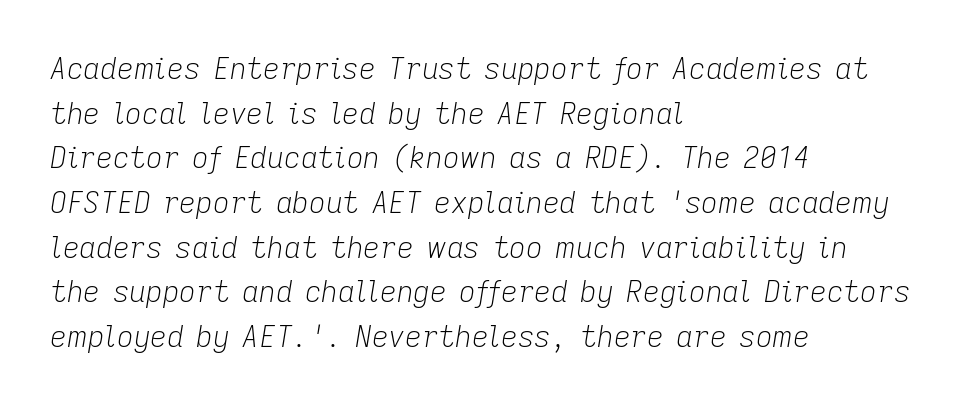
{"italic": "yes", "lean": "right", "slant_degrees": 9, "bold": "no", "weight": "light", "width": "normal", "stroke_contrast": "low", "x_height": "medium", "monospaced": "no", "underline": "no", "align": "left", "line_spacing": "normal", "line_spacing_ratio": 1.54, "letter_spacing": "normal", "letter_spacing_em": 0.0, "glyph_px": 29}
